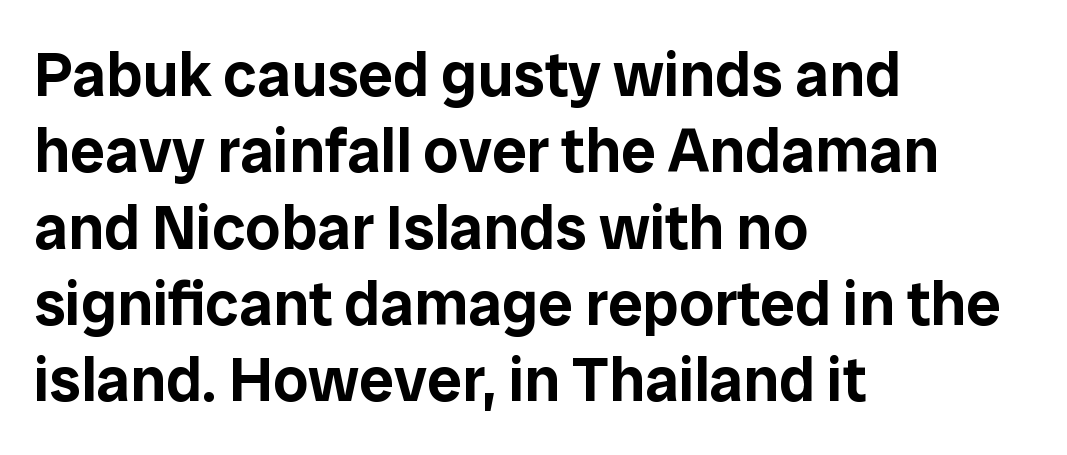
The image shows 62 px sans-serif type, upright; set left-aligned, line spacing 1.23x, normal letter spacing, not underlined; low stroke contrast and a medium x-height.
